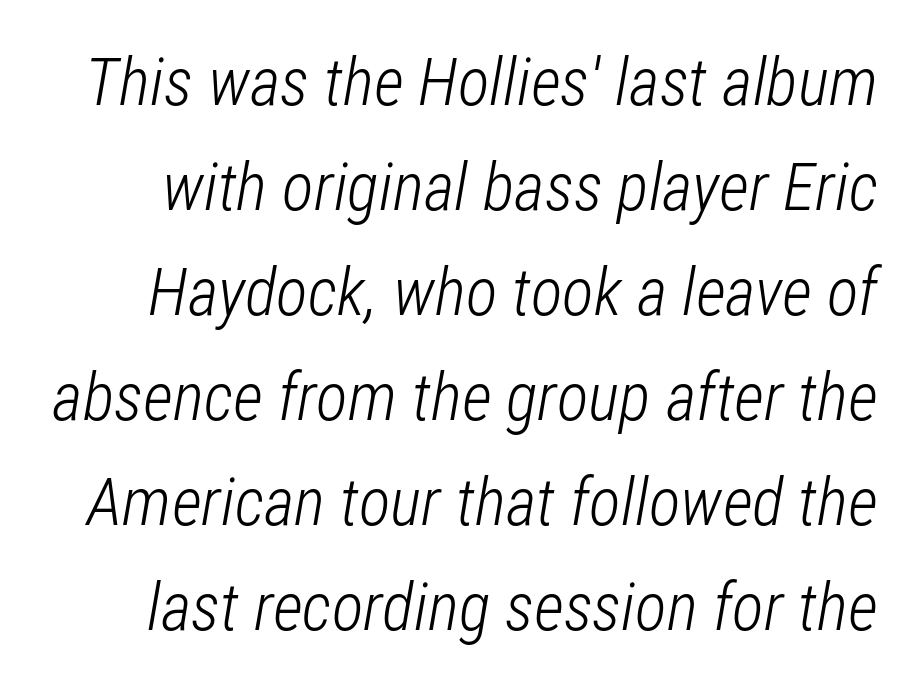
The image shows 66 px light, condensed type, italic (leaning right); set normal line spacing (1.59x), normal letter spacing, not underlined; low stroke contrast and a medium x-height.
